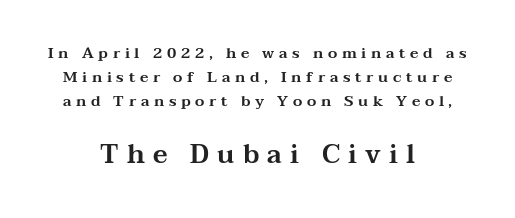
{"italic": "no", "underline": "no", "align": "center", "line_spacing": "normal", "line_spacing_ratio": 1.59, "letter_spacing": "wide", "letter_spacing_em": 0.31, "larger_block": "second", "size_ratio": 1.73, "glyph_px": 26}
